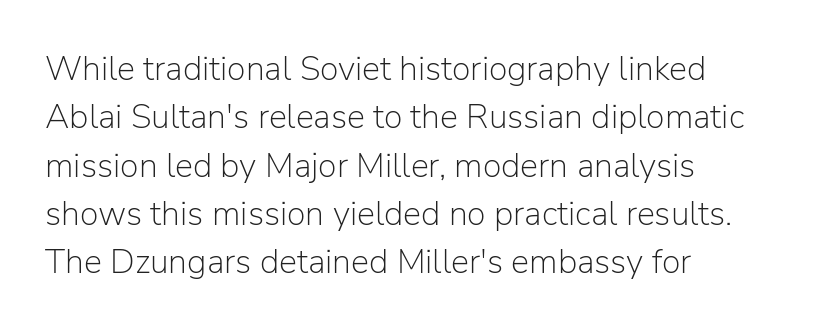
The image shows 34 px light sans-serif type, upright; set left-aligned, normal line spacing (1.42x), normal letter spacing, not underlined; low stroke contrast and a medium x-height.
